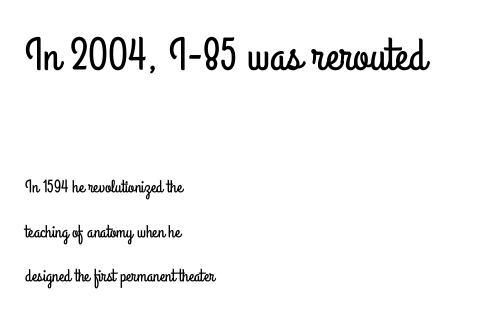
{"serif": "no", "italic": "no", "width": "condensed", "stroke_contrast": "low", "x_height": "small", "monospaced": "no", "underline": "no", "align": "left", "line_spacing": "loose", "line_spacing_ratio": 2.45, "letter_spacing": "normal", "letter_spacing_em": 0.0, "larger_block": "first", "size_ratio": 2.56, "glyph_px": 46}
